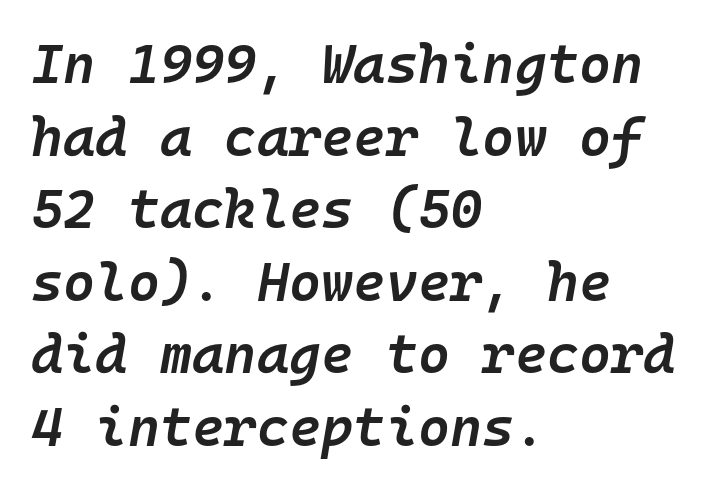
The rendering uses typewriter-style spacing with identical character cells. Heft: intermediate — a semibold. Looking at the ascenders, they clearly lean. Words float on clear page, feet unadorned. The lines are quadded left. The horizontal fit of the characters is conventional and even.
